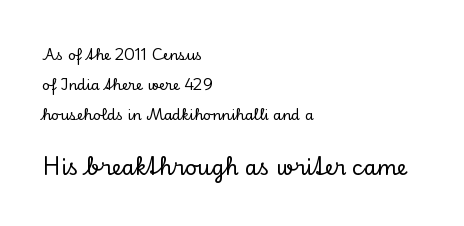
The image shows 21 px text type, upright; set left-aligned, loose line spacing (2.13x), normal letter spacing, not underlined; the second (bottom) block is 1.5x larger.
